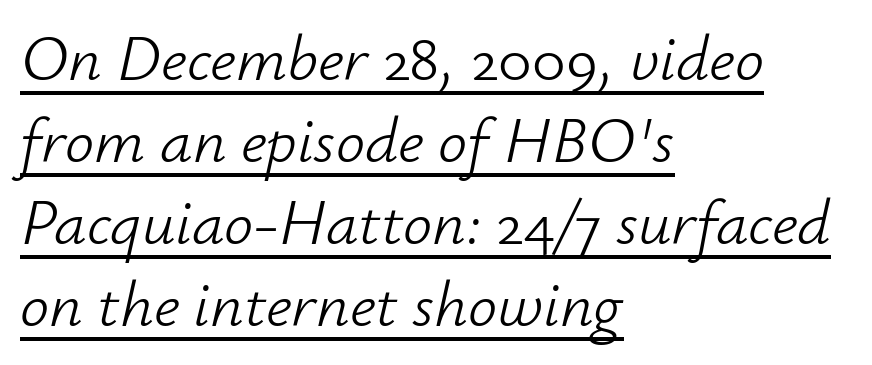
The image shows 65 px light type, italic (leaning right); set left-aligned, normal line spacing (1.26x), normal letter spacing, underlined; low stroke contrast and a small x-height.
